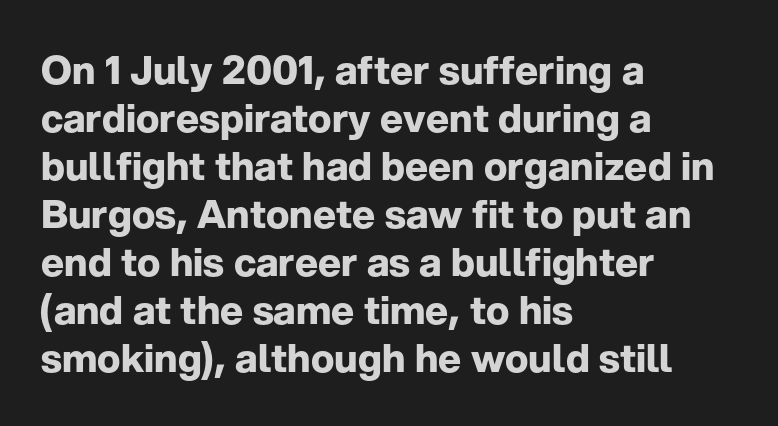
Has an underline been added? It has not. This sample has the flowing, uneven cadence of proportional lettering. Designer's note — italics off, roman on. Students, this is bold: see how much ink each stroke carries. Look at the bottom of the vertical strokes: they stop flat, with no serifs. The compositor pushed each line to the left boundary.
